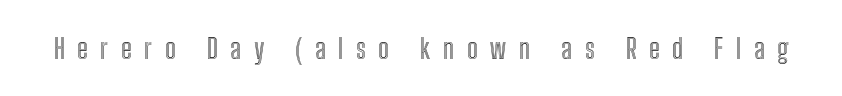
{"italic": "no", "width": "condensed", "x_height": "medium", "monospaced": "no", "underline": "no", "letter_spacing": "wide", "letter_spacing_em": 0.45, "glyph_px": 28}
